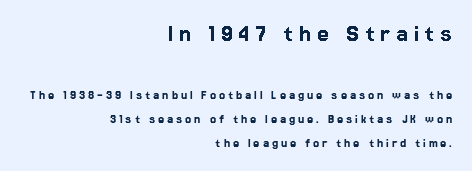
The image shows 27 px text type, upright; set right-aligned, line spacing 1.71x, unusually wide letter spacing (+0.21 em), not underlined; the first (top) block is 1.93x larger.
